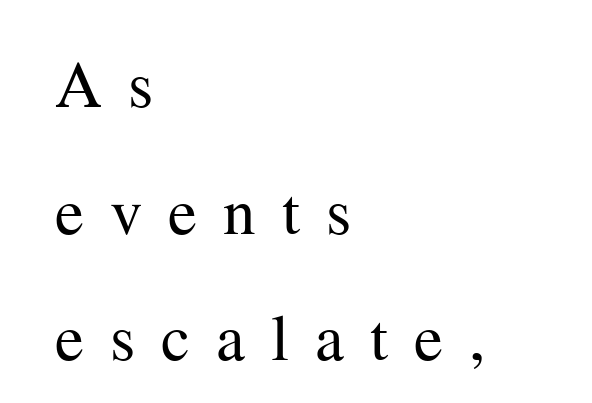
{"serif": "yes", "italic": "no", "bold": "no", "weight": "regular", "width": "normal", "stroke_contrast": "medium", "x_height": "medium", "monospaced": "no", "underline": "no", "align": "left", "line_spacing": "loose", "line_spacing_ratio": 1.95, "letter_spacing": "wide", "letter_spacing_em": 0.4, "glyph_px": 65}
